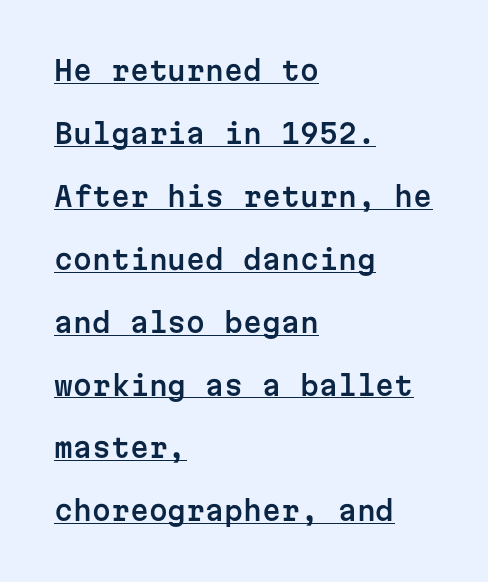
Q: Is the text italic (slanted)? A: No, it is upright.
Q: Is the text underlined? A: Yes.
Q: How is the paragraph aligned? A: Left-aligned.
Q: Is the spacing between letters normal or unusually wide? A: Normal.
Q: Is the spacing between lines tight, normal or loose? A: Loose.
